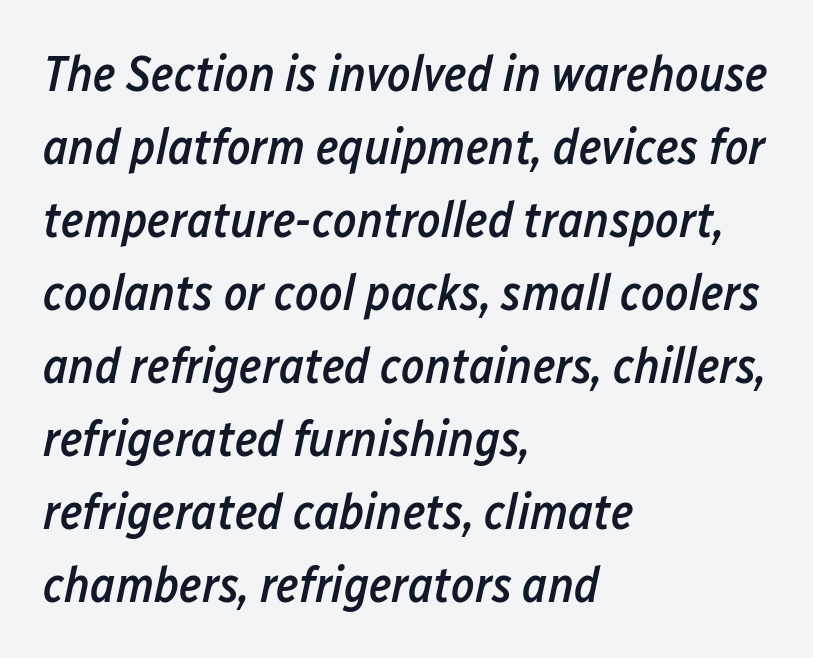
The image shows 50 px semibold, condensed type, italic (leaning right); set left-aligned, normal line spacing (1.46x), normal letter spacing, not underlined; low stroke contrast and a medium x-height.
